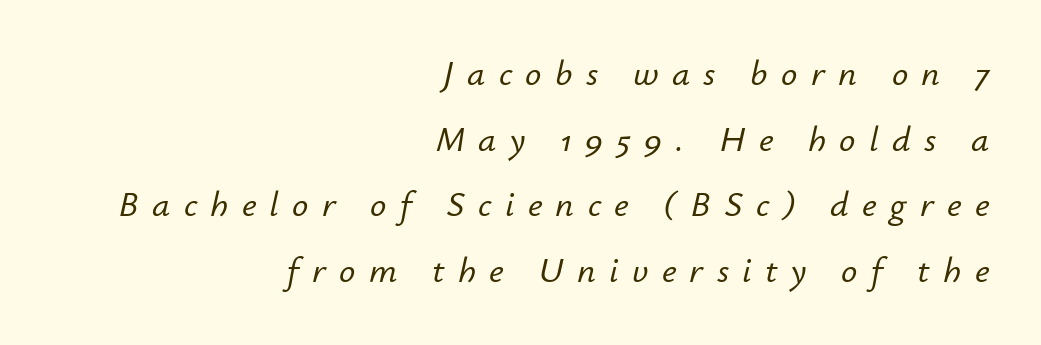
Characters are canted at an angle relative to the baseline's perpendicular. Plain, unruled lines of type. Substantial extra tracking has been applied to these lines. Varying glyph widths throughout — classic text-font behaviour. Each line ends at the same right margin while the left side varies.
